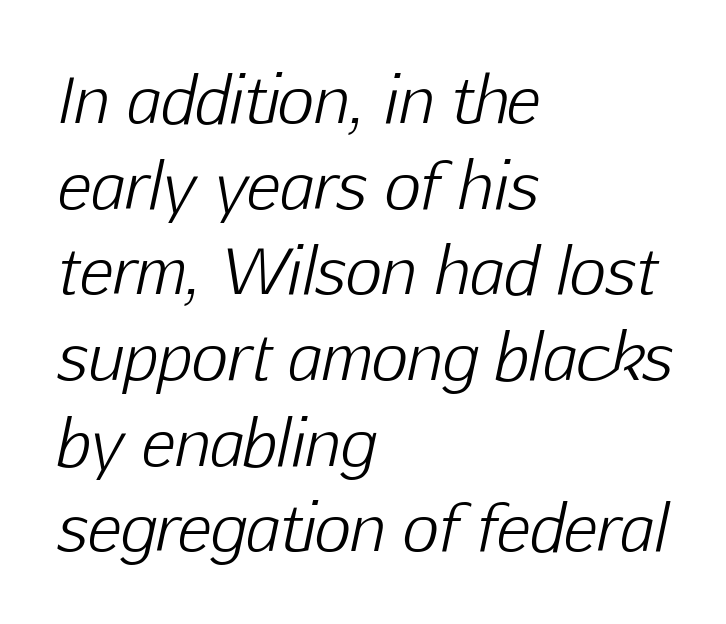
Q: Is the text bold? A: No.
Q: Is the text italic (slanted)? A: Yes, it leans right by about 12 degrees.
Q: Is the text underlined? A: No.
Q: How is the paragraph aligned? A: Left-aligned.
Q: Is the spacing between letters normal or unusually wide? A: Normal.
Q: Is the spacing between lines tight, normal or loose? A: Normal.
Q: Width (condensed, normal, or wide)? A: Normal.
Q: Stroke contrast? A: Low.
Q: x-height? A: Medium.
Q: Monospaced? A: No.
